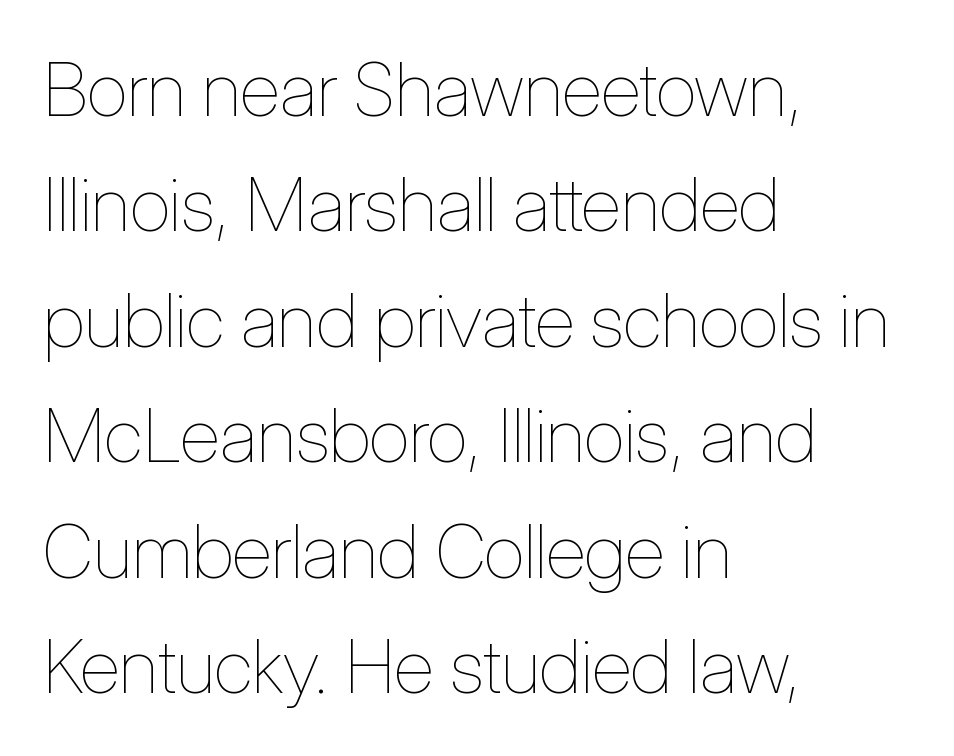
{"italic": "no", "bold": "no", "weight": "thin", "width": "condensed", "stroke_contrast": "low", "x_height": "medium", "monospaced": "no", "underline": "no", "align": "left", "line_spacing": "normal", "line_spacing_ratio": 1.54, "letter_spacing": "normal", "letter_spacing_em": 0.0, "glyph_px": 75}
